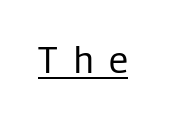
Tracking value appears strongly positive — letters spread wide. No extra ink here — the face is not bold. Descenders here cross a horizontal rule under the line. Think of a printed novel: that variable character pitch is what you see here. Vertical strokes here are truly vertical. Letterform terminals end flat and unadorned throughout the passage.
